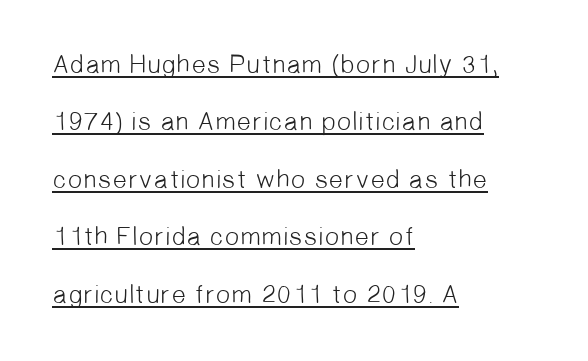
Q: Is the text bold? A: No.
Q: Is the text underlined? A: Yes.
Q: How is the paragraph aligned? A: Left-aligned.
Q: Is the spacing between letters normal or unusually wide? A: Normal.
Q: Is the spacing between lines tight, normal or loose? A: Loose.
